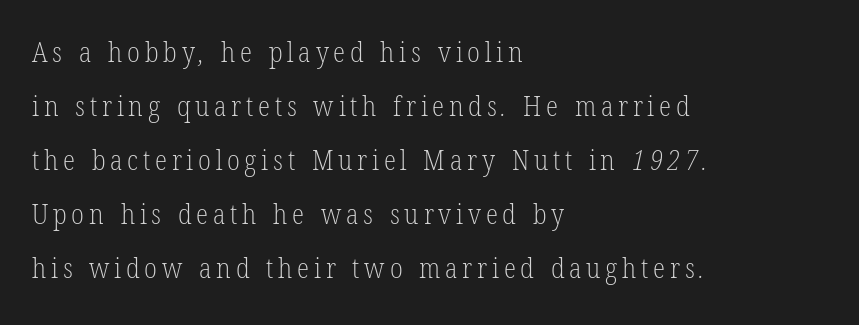
The paragraph shown leans on its left margin. Letters have the restrained weight of plain body copy at most. Any mark beneath the type? The region is blank. The designer dialed line spacing up above the default. Serif or sans? Serif — the stroke terminals have little feet.
